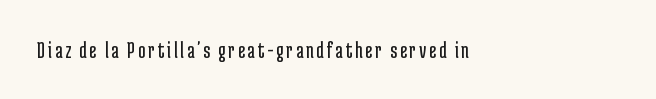
The space directly below the letters is spotless. No heavy texture on the line: the type isn't bold. A roman cut, with each character standing at attention. Every row of glyphs begins at an identical x-position on the left.
